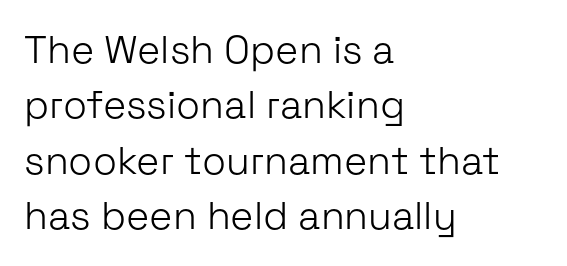
{"serif": "no", "italic": "no", "bold": "no", "weight": "light", "width": "normal", "stroke_contrast": "low", "x_height": "medium", "monospaced": "no", "underline": "no", "align": "left", "line_spacing": "normal", "line_spacing_ratio": 1.42, "letter_spacing": "normal", "letter_spacing_em": 0.0, "glyph_px": 39}
